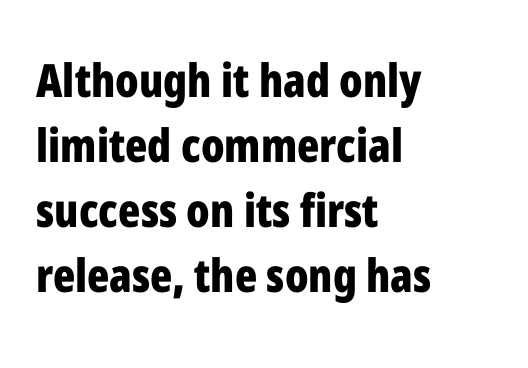
Q: Is the text bold? A: Yes.
Q: Is the text italic (slanted)? A: No, it is upright.
Q: Is the typeface a serif or a sans-serif typeface? A: Sans-serif.
Q: Is the text underlined? A: No.
Q: How is the paragraph aligned? A: Left-aligned.
Q: Is the spacing between letters normal or unusually wide? A: Normal.
Q: Is the spacing between lines tight, normal or loose? A: Normal.
Q: Width (condensed, normal, or wide)? A: Condensed.
Q: Stroke contrast? A: Low.
Q: x-height? A: Medium.
Q: Monospaced? A: No.
